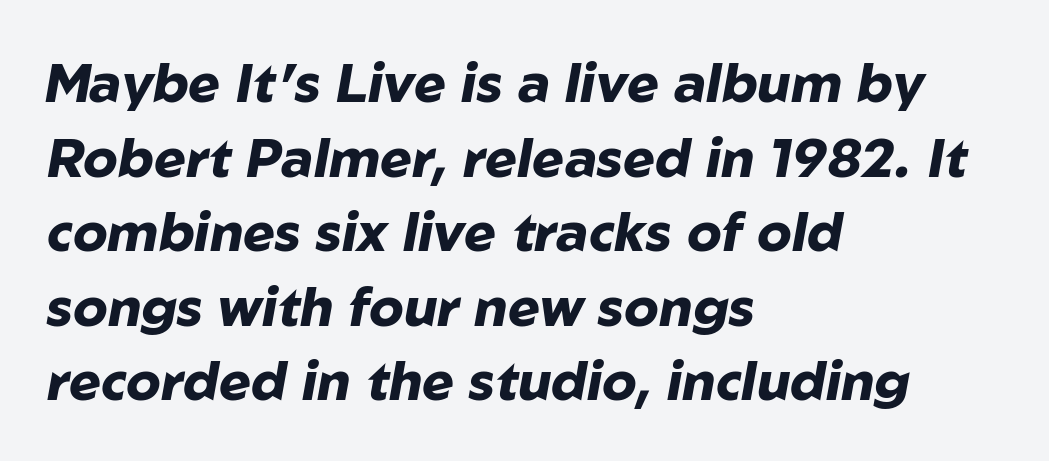
{"italic": "yes", "lean": "right", "slant_degrees": 10, "bold": "yes", "weight": "heavy", "width": "normal", "stroke_contrast": "low", "x_height": "medium", "monospaced": "no", "underline": "no", "align": "left", "line_spacing": "normal", "line_spacing_ratio": 1.38, "letter_spacing": "normal", "letter_spacing_em": 0.0, "glyph_px": 54}
